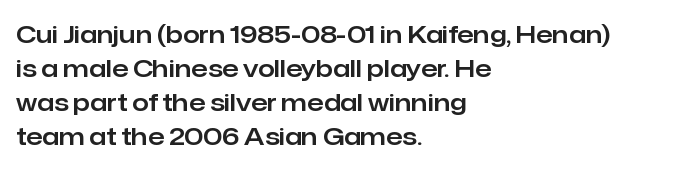
The image shows 24 px text type, upright; set left-aligned, normal line spacing (1.42x), normal letter spacing, not underlined.
